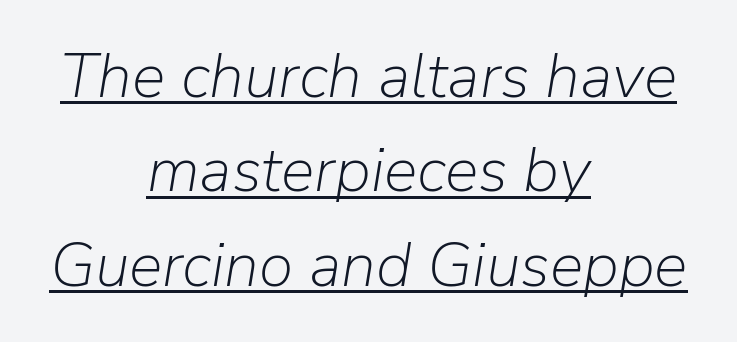
The image shows 63 px light type, italic (leaning right); set centered, normal line spacing (1.5x), normal letter spacing, underlined; low stroke contrast and a medium x-height.
